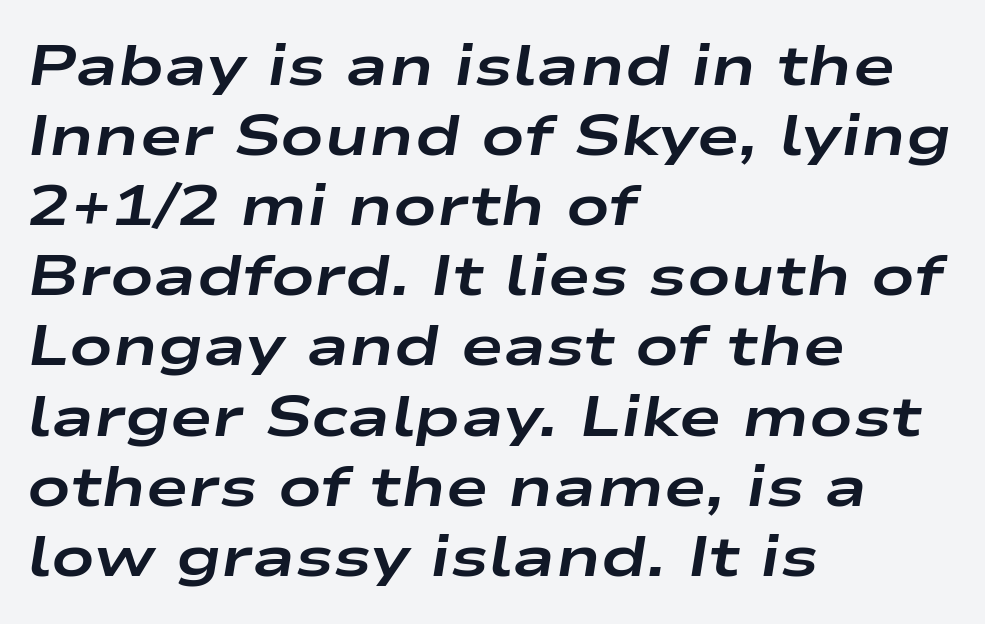
The letters are slanted; this is an italic face. Here the designer chose a conventional face with non-uniform glyph widths. This rendering leaves character spacing at its baseline value. Teacher's note: observe the even left margin — that is flush-left alignment. Heavy, bold letterforms. The gap between lines stays unmarked.
